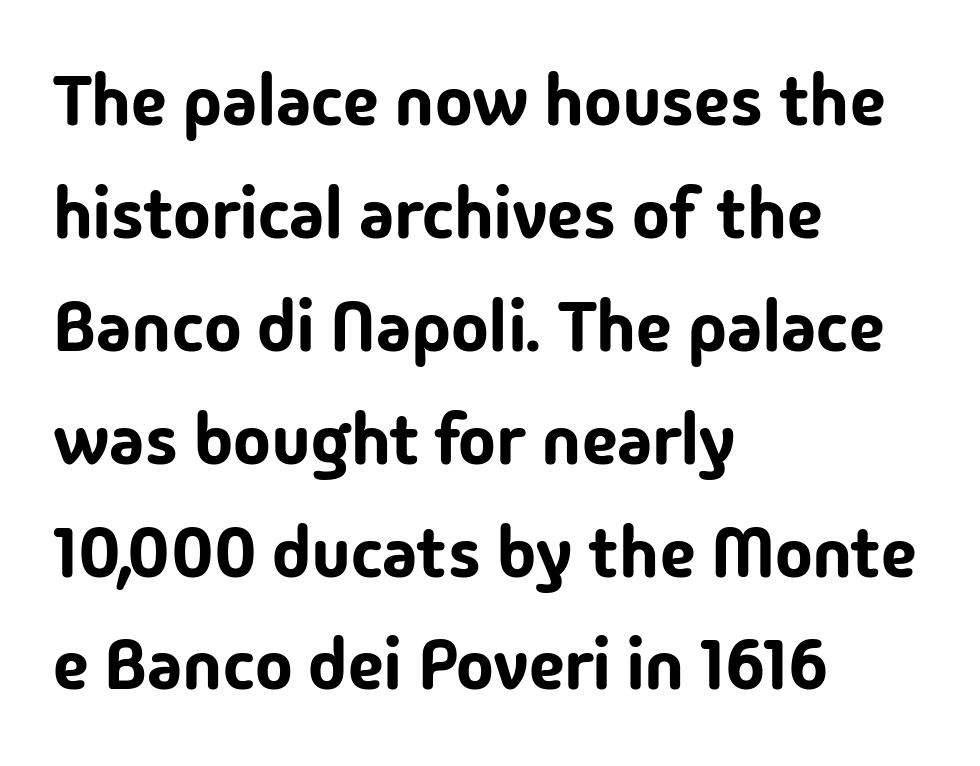
{"serif": "no", "italic": "no", "width": "normal", "stroke_contrast": "low", "x_height": "medium", "monospaced": "no", "underline": "no", "align": "left", "line_spacing": "normal", "line_spacing_ratio": 1.59, "letter_spacing": "normal", "letter_spacing_em": 0.0, "glyph_px": 71}
